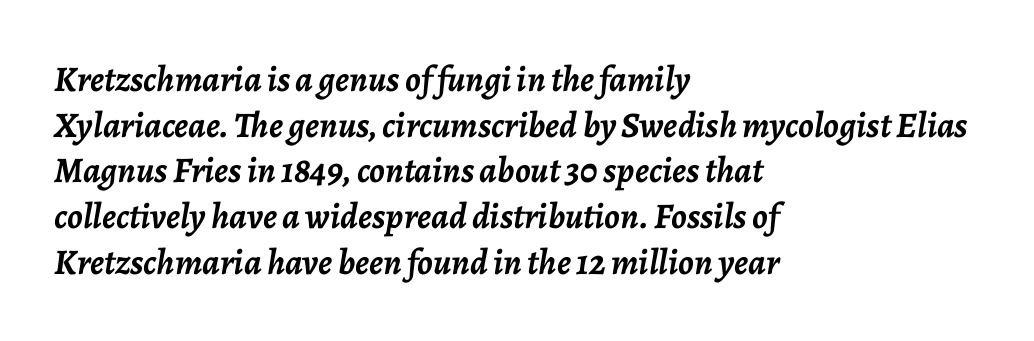
The image shows 36 px semibold type, italic (leaning right); set left-aligned, normal line spacing (1.27x), normal letter spacing, not underlined; low stroke contrast and a medium x-height.
